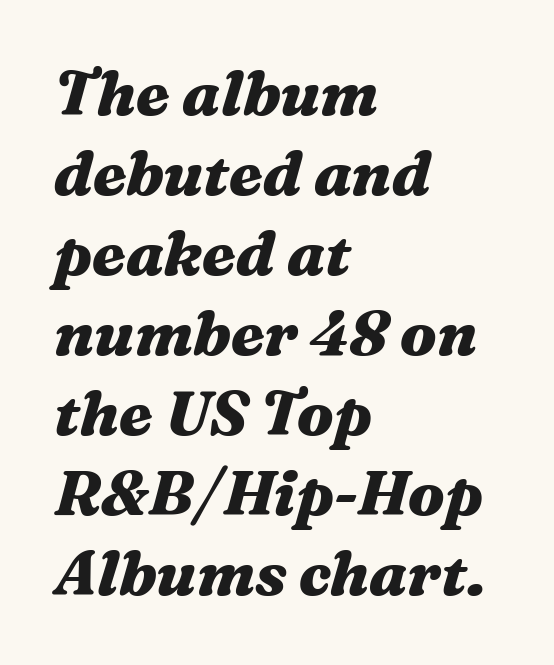
{"italic": "yes", "lean": "right", "slant_degrees": 16, "bold": "yes", "weight": "heavy", "width": "wide", "stroke_contrast": "medium", "x_height": "medium", "monospaced": "no", "underline": "no", "align": "left", "line_spacing": "normal", "line_spacing_ratio": 1.29, "letter_spacing": "normal", "letter_spacing_em": 0.0, "glyph_px": 62}
